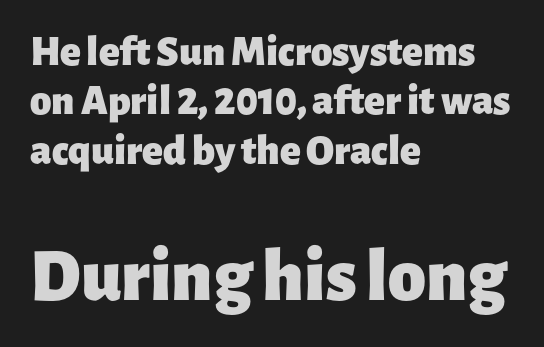
The face used here is proportionally spaced, like ordinary book or web type. Any mark beneath the type? The region is blank. Observe the ordinary spacing: letters are neighbours, not strangers. One glance says dense: line gaps are narrower than usual. Grotesque or geometric, the face here clearly has no serifs.
